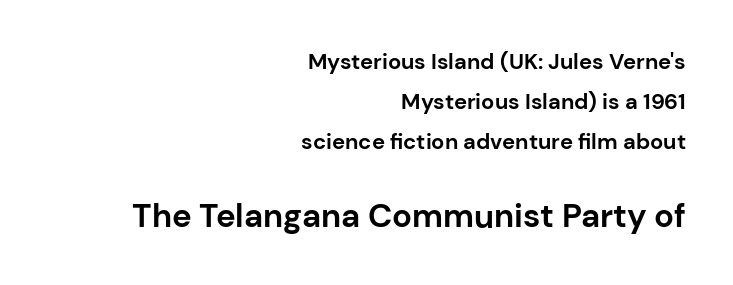
The image shows 33 px bold sans-serif type, upright; set right-aligned, line spacing 1.82x, normal letter spacing, not underlined; the second (bottom) block is 1.5x larger; low stroke contrast and a medium x-height.
